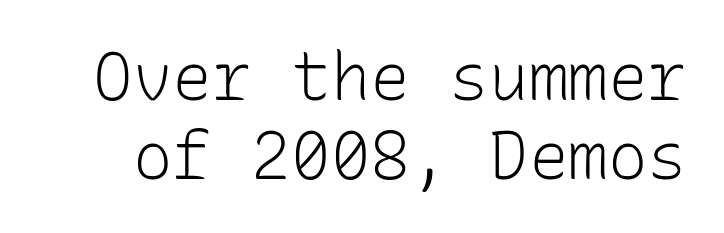
Q: Is the text bold? A: No.
Q: Is the text italic (slanted)? A: No, it is upright.
Q: Is the typeface a serif or a sans-serif typeface? A: Sans-serif.
Q: Is the text underlined? A: No.
Q: Is the spacing between letters normal or unusually wide? A: Normal.
Q: Width (condensed, normal, or wide)? A: Normal.
Q: Stroke contrast? A: Low.
Q: x-height? A: Medium.
Q: Monospaced? A: Yes.
